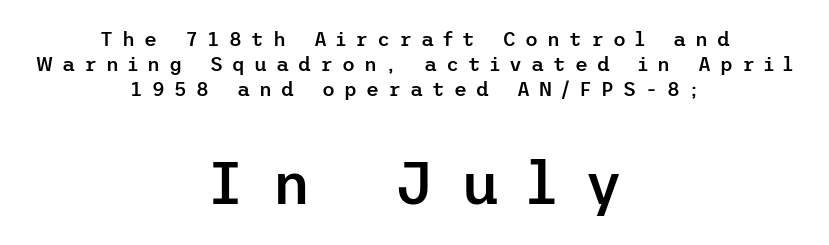
No italicization has been applied; the sample stays upright. Are there feet on the stems? There aren't — it's a sans. Which chunk is bigger? The second one — the bottom block dwarfs the top. I'd describe the lettering as semibold — firm but not a full bold.
